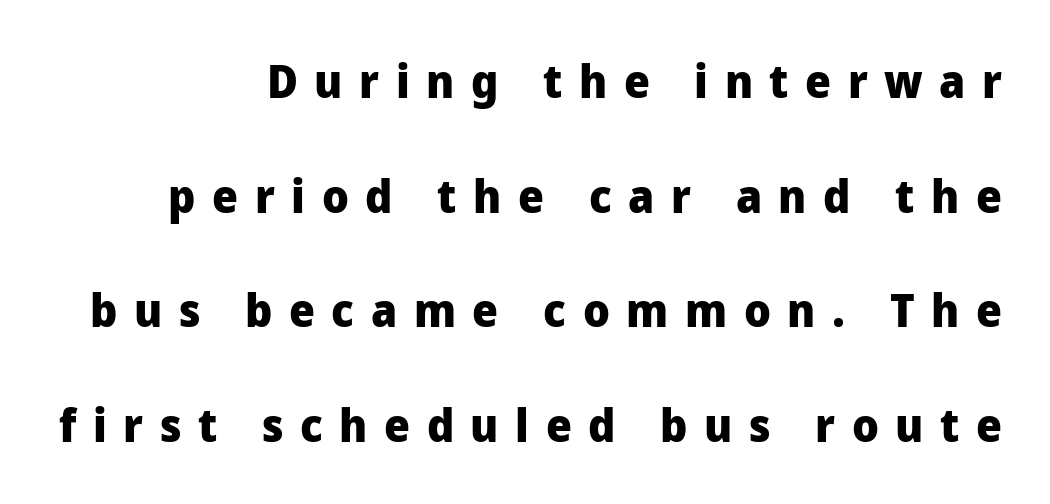
Q: Is the text bold? A: Yes.
Q: Is the text italic (slanted)? A: No, it is upright.
Q: Is the typeface a serif or a sans-serif typeface? A: Sans-serif.
Q: Is the text underlined? A: No.
Q: How is the paragraph aligned? A: Right-aligned.
Q: Is the spacing between letters normal or unusually wide? A: Unusually wide.
Q: Is the spacing between lines tight, normal or loose? A: Loose.
Q: Width (condensed, normal, or wide)? A: Normal.
Q: Stroke contrast? A: Low.
Q: x-height? A: Medium.
Q: Monospaced? A: No.
